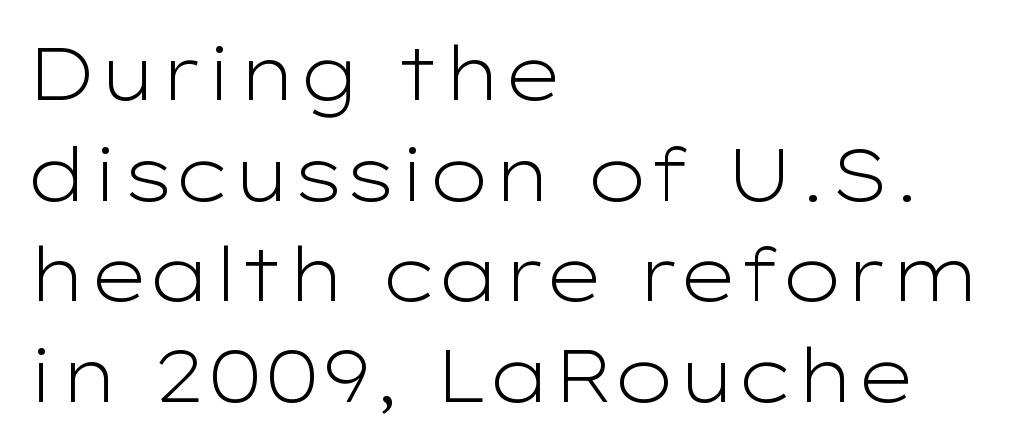
The strip under each line holds only bare page. No feet cap the strokes, marking this as sans-serif type. If you measured baseline to baseline, you'd find a middling distance. These lines are rendered in a variable-pitch font.
